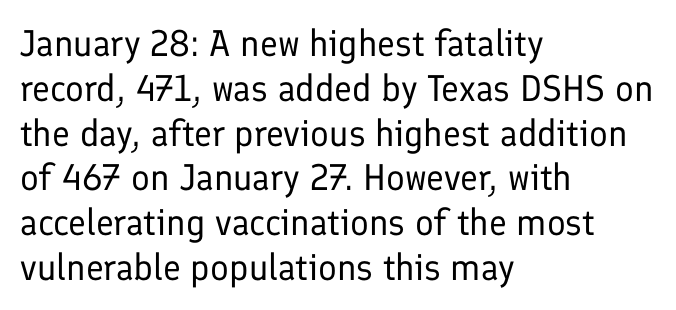
How are the letters spaced? Ordinarily, with no added tracking. A classic flush-left, rag-right setting is used for this passage. A typesetter would label this face a sans. The type sits square on the baseline with zero lean.
